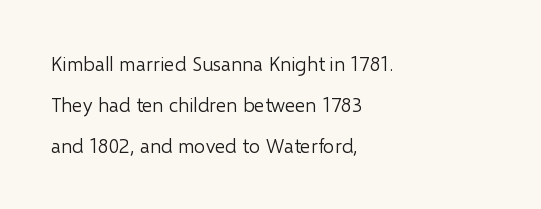
Q: Is the text bold? A: No.
Q: Is the text italic (slanted)? A: No, it is upright.
Q: Is the text underlined? A: No.
Q: How is the paragraph aligned? A: Left-aligned.
Q: Is the spacing between letters normal or unusually wide? A: Normal.
Q: Is the spacing between lines tight, normal or loose? A: Loose.
